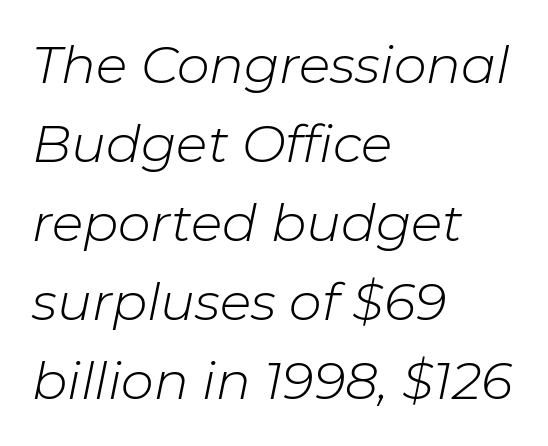
{"italic": "yes", "lean": "right", "slant_degrees": 11, "bold": "no", "weight": "light", "width": "normal", "stroke_contrast": "low", "x_height": "medium", "monospaced": "no", "underline": "no", "align": "left", "line_spacing": "normal", "line_spacing_ratio": 1.52, "letter_spacing": "normal", "letter_spacing_em": 0.0, "glyph_px": 52}
